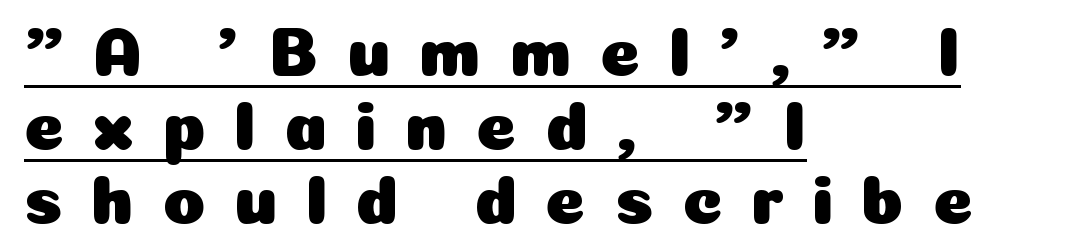
Q: Is the text italic (slanted)? A: No, it is upright.
Q: Is the typeface a serif or a sans-serif typeface? A: Sans-serif.
Q: Is the text underlined? A: Yes.
Q: How is the paragraph aligned? A: Left-aligned.
Q: Is the spacing between letters normal or unusually wide? A: Unusually wide.
Q: Is the spacing between lines tight, normal or loose? A: Tight.
Q: Width (condensed, normal, or wide)? A: Normal.
Q: Stroke contrast? A: Low.
Q: x-height? A: Medium.
Q: Monospaced? A: No.
